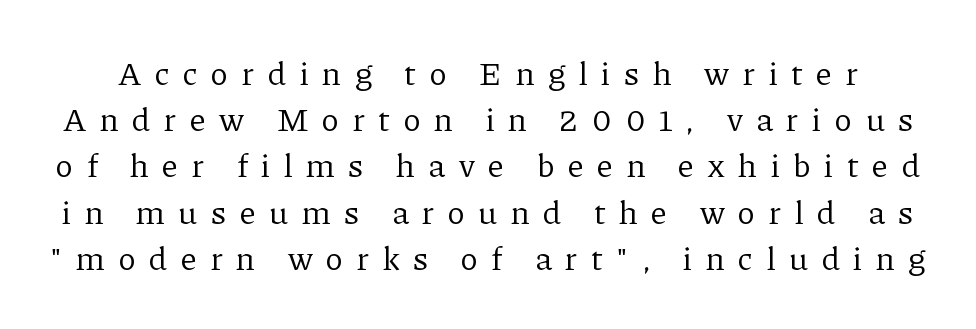
Any mark beneath the type? The region is blank. This is the regular roman posture of the typeface. The letters advance in unequal steps, a hallmark of proportional type. Is the letter spacing exaggerated? Yes — the characters are pushed far apart.
